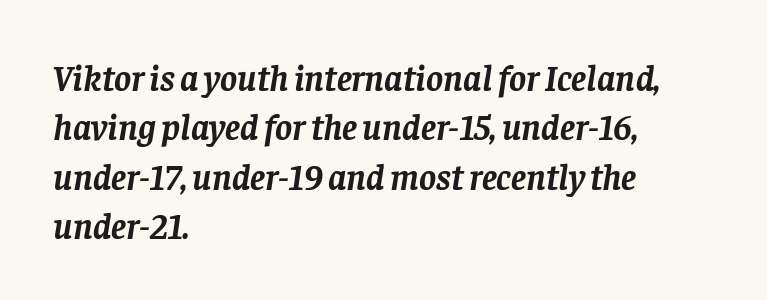
Q: Is the text bold? A: Yes.
Q: Is the text italic (slanted)? A: Yes, it leans right by about 8 degrees.
Q: Is the typeface a serif or a sans-serif typeface? A: Serif.
Q: Is the text underlined? A: No.
Q: How is the paragraph aligned? A: Left-aligned.
Q: Is the spacing between letters normal or unusually wide? A: Normal.
Q: Is the spacing between lines tight, normal or loose? A: Normal.
Q: Width (condensed, normal, or wide)? A: Normal.
Q: Stroke contrast? A: Low.
Q: x-height? A: Large.
Q: Monospaced? A: No.
